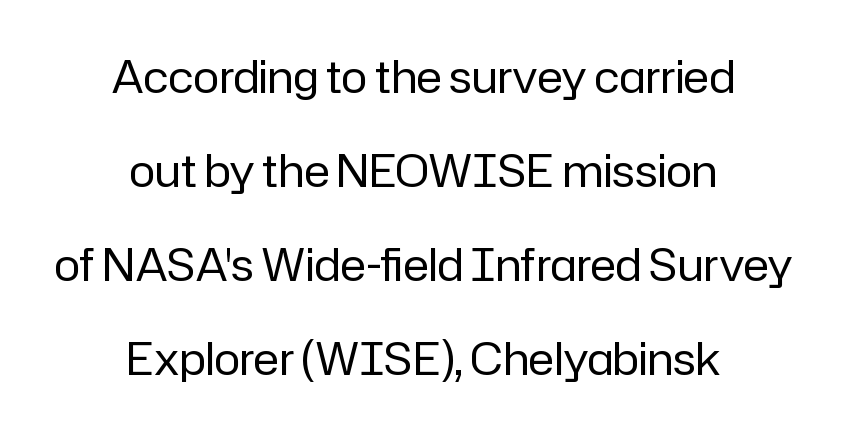
The image shows 44 px regular-weight sans-serif type, upright; set centered, loose line spacing (2.14x), normal letter spacing, not underlined; low stroke contrast and a medium x-height.
